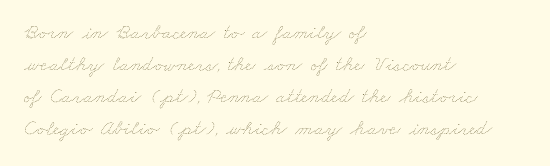
Counters stay open thanks to moderate or lighter strokes. Line spacing here is normal. Letters rest on an invisible, unmarked baseline. Tracking value appears to be zero — textbook default spacing. These lines are set flush left with a ragged right edge.
